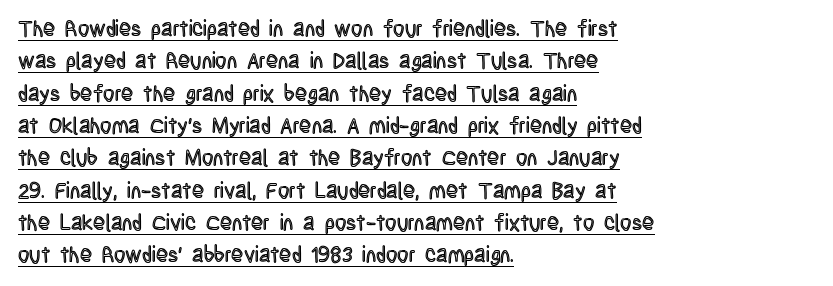
Q: Is the text italic (slanted)? A: No, it is upright.
Q: Is the text underlined? A: Yes.
Q: How is the paragraph aligned? A: Left-aligned.
Q: Is the spacing between letters normal or unusually wide? A: Normal.
Q: Is the spacing between lines tight, normal or loose? A: Normal.
